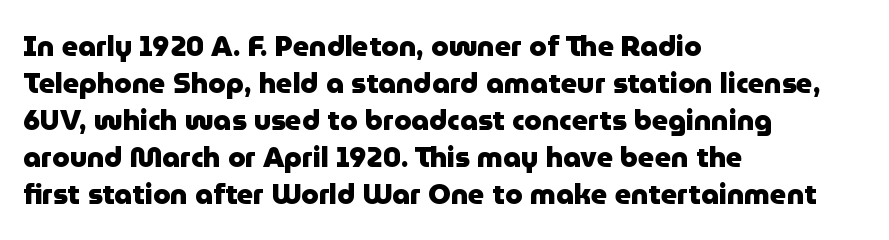
To sum up the face: it is a sans, with no serifs. Is this a fixed-width face? No — the glyphs have proportional, varying widths. Each line starts at the same left margin while the right side varies. Underline: absent.
